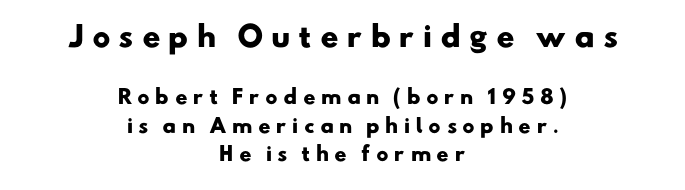
{"serif": "no", "bold": "yes", "weight": "heavy", "width": "wide", "stroke_contrast": "low", "x_height": "small", "monospaced": "no", "underline": "no", "align": "center", "line_spacing": "normal", "line_spacing_ratio": 1.5, "letter_spacing": "wide", "letter_spacing_em": 0.28, "larger_block": "first", "size_ratio": 1.47, "glyph_px": 28}
